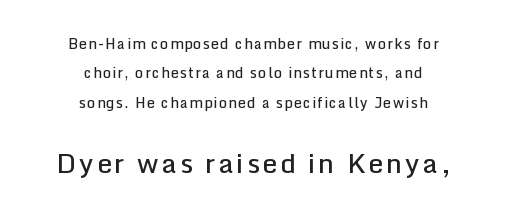
{"italic": "no", "bold": "semi", "underline": "no", "align": "center", "line_spacing": "loose", "line_spacing_ratio": 2.09, "larger_block": "second", "size_ratio": 1.93, "glyph_px": 27}
